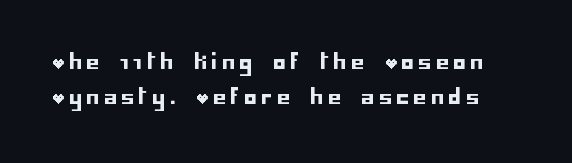
{"italic": "no", "underline": "no", "line_spacing_ratio": 1.73, "letter_spacing": "wide", "letter_spacing_em": 0.25, "glyph_px": 20}
